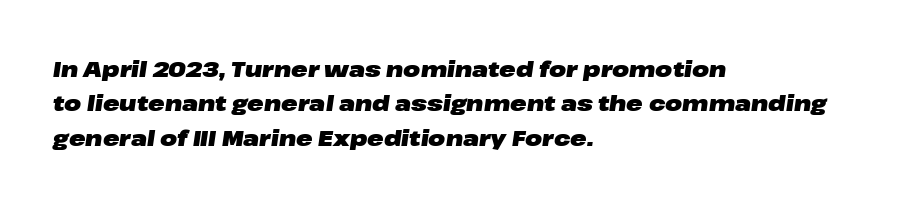
This sample keeps an unexceptional amount of space between lines. It's the slanting kind of type. In terms of weight, the rendering is a true, heavy bold. Clear beneath every line of the passage. Notice how the passage keeps a crisp vertical edge on the left only. The tracking reads as untouched default to a designer's eye.
